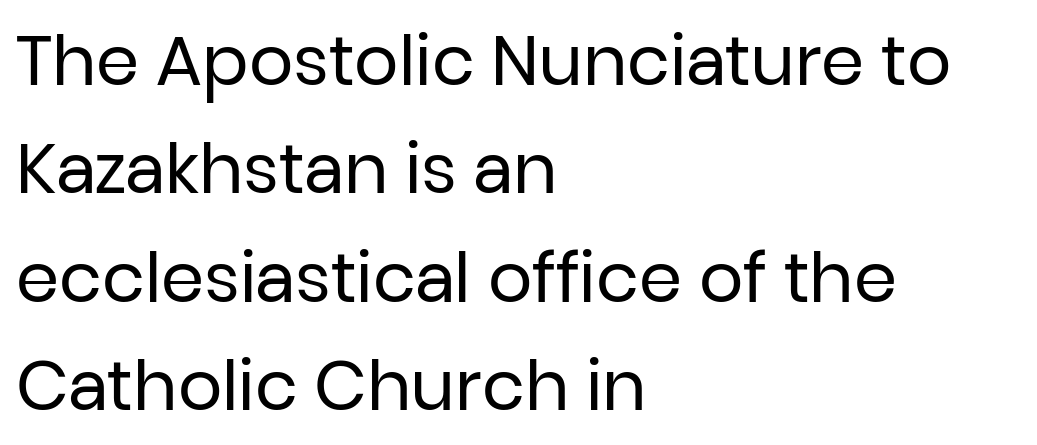
Q: Is the text bold? A: No.
Q: Is the text italic (slanted)? A: No, it is upright.
Q: Is the typeface a serif or a sans-serif typeface? A: Sans-serif.
Q: Is the text underlined? A: No.
Q: How is the paragraph aligned? A: Left-aligned.
Q: Is the spacing between letters normal or unusually wide? A: Normal.
Q: Is the spacing between lines tight, normal or loose? A: Normal.
Q: Width (condensed, normal, or wide)? A: Normal.
Q: Stroke contrast? A: Low.
Q: x-height? A: Medium.
Q: Monospaced? A: No.
